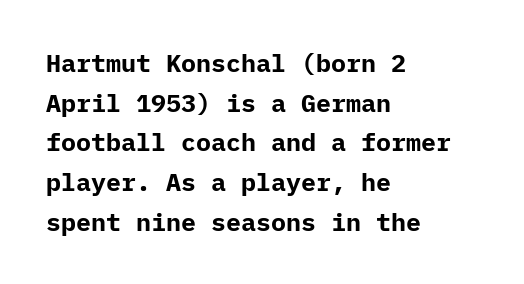
The words here are not underlined. Glyph-to-glyph distance matches everyday printed text. The rows are spaced the way most documents space them. The lettering holds an erect, upright posture throughout. Heavy-handed strokes throughout: this text is bold. Which margin do the lines hug? The left one — the right edge is uneven.
